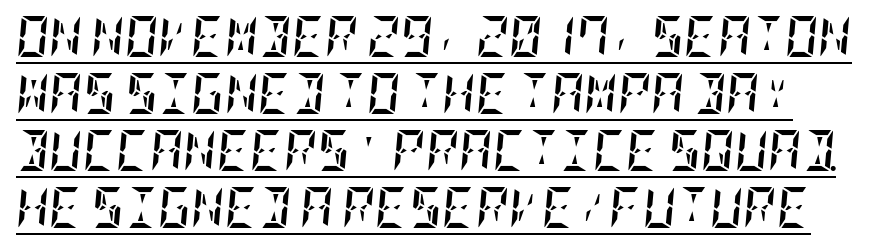
The image shows 41 px semibold, condensed type, italic (leaning right); set normal line spacing (1.39x), normal letter spacing, underlined; low stroke contrast and a large x-height.
